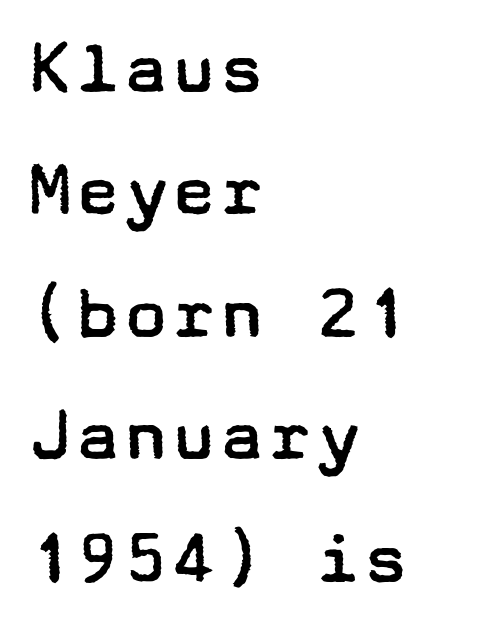
A typesetter would call this leading conventional body-copy spacing. To sum up the face: it is a sans, with no serifs. Notice how the stems are strictly vertical — no italics here. A classic flush-left, rag-right setting is used for this passage. Does extra space separate the letters? No, they use regular spacing. Counters stay open thanks to moderate or lighter strokes.
